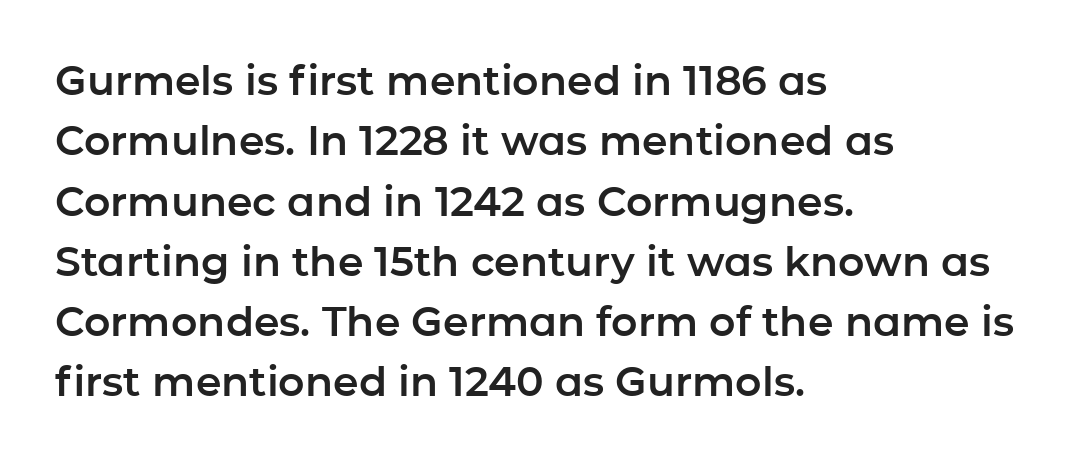
The image shows 41 px sans-serif type, upright; set left-aligned, normal line spacing (1.47x), normal letter spacing, not underlined; low stroke contrast and a medium x-height.
